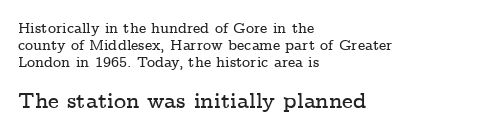
{"italic": "no", "underline": "no", "align": "left", "line_spacing_ratio": 1.23, "letter_spacing": "normal", "letter_spacing_em": 0.0, "larger_block": "second", "size_ratio": 1.5, "glyph_px": 21}
